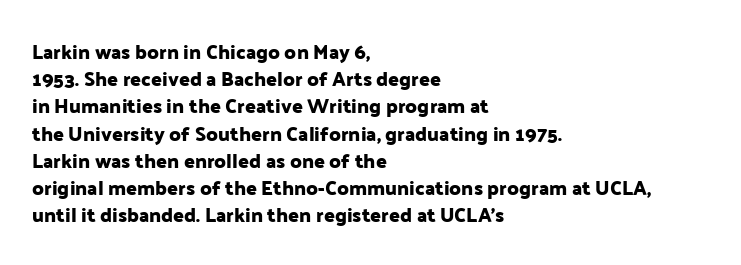
Teacher's note: observe the even left margin — that is flush-left alignment. Letter spacing: default. Every stem runs plumb, perpendicular to the baseline. The baseline area is clear. One glance says typical: line gaps are just what's usual.
